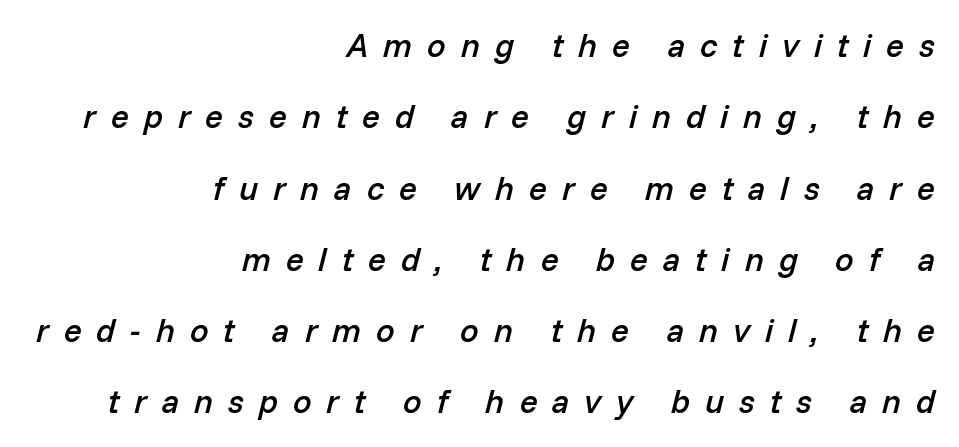
The image shows 33 px semibold type, italic (leaning right); set right-aligned, loose line spacing (2.16x), unusually wide letter spacing (+0.45 em), not underlined; low stroke contrast and a medium x-height.
